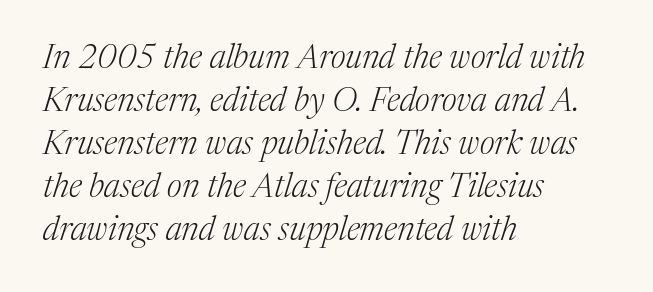
{"serif": "yes", "italic": "yes", "lean": "right", "slant_degrees": 17, "bold": "no", "weight": "light", "width": "normal", "stroke_contrast": "medium", "x_height": "medium", "monospaced": "no", "underline": "no", "align": "left", "line_spacing": "normal", "line_spacing_ratio": 1.3, "letter_spacing": "normal", "letter_spacing_em": 0.0, "glyph_px": 33}
